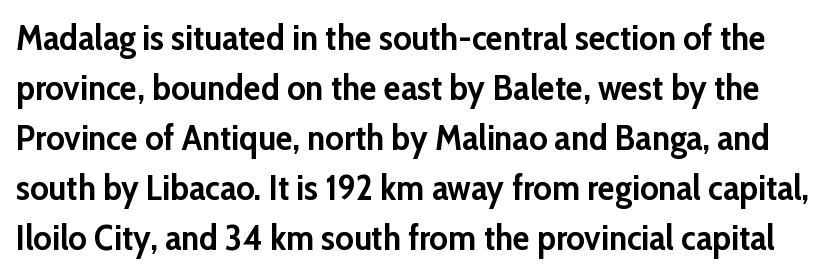
{"serif": "no", "italic": "no", "bold": "yes", "weight": "semibold", "width": "normal", "stroke_contrast": "low", "x_height": "medium", "monospaced": "no", "underline": "no", "line_spacing": "normal", "line_spacing_ratio": 1.43, "letter_spacing": "normal", "letter_spacing_em": 0.0, "glyph_px": 35}
